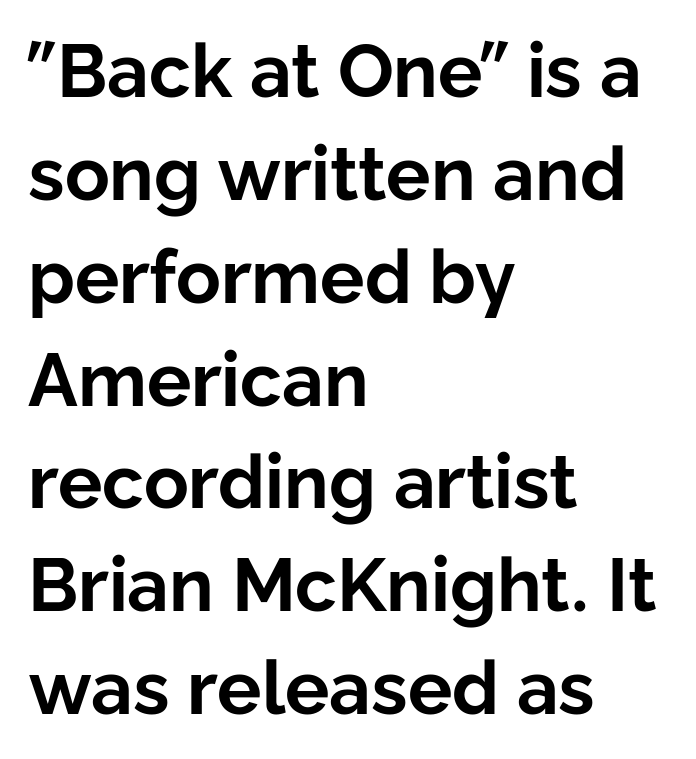
{"serif": "no", "italic": "no", "bold": "yes", "weight": "bold", "width": "normal", "stroke_contrast": "low", "x_height": "medium", "monospaced": "no", "underline": "no", "align": "left", "line_spacing": "normal", "line_spacing_ratio": 1.39, "letter_spacing": "normal", "letter_spacing_em": 0.0, "glyph_px": 74}
